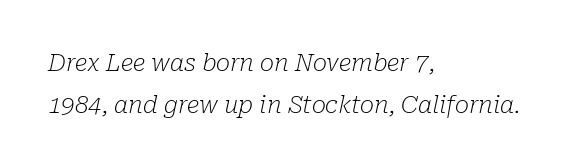
Q: Is the text bold? A: No.
Q: Is the text italic (slanted)? A: Yes, it leans right by about 10 degrees.
Q: Is the text underlined? A: No.
Q: How is the paragraph aligned? A: Left-aligned.
Q: Is the spacing between letters normal or unusually wide? A: Normal.
